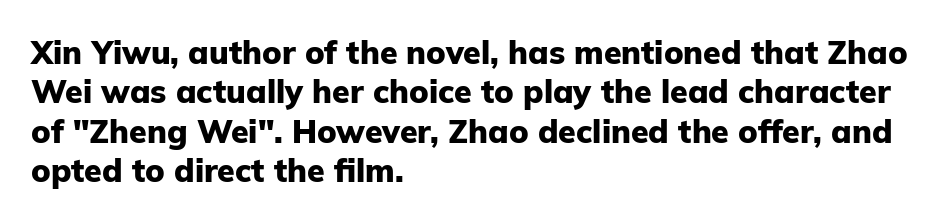
The image shows 32 px heavy sans-serif type, upright; set left-aligned, line spacing 1.23x, normal letter spacing, not underlined; low stroke contrast and a medium x-height.
